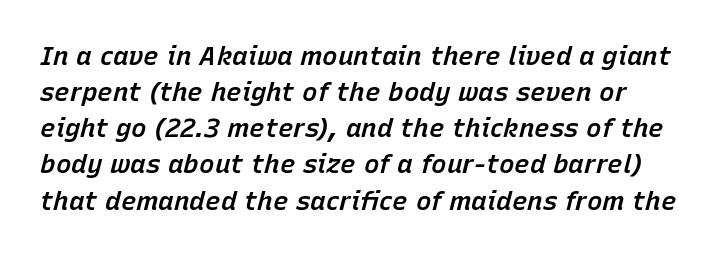
Q: Is the text bold? A: Semi-bold.
Q: Is the text italic (slanted)? A: Yes, it leans right by about 15 degrees.
Q: Is the text underlined? A: No.
Q: Is the spacing between letters normal or unusually wide? A: Normal.
Q: Is the spacing between lines tight, normal or loose? A: Normal.
